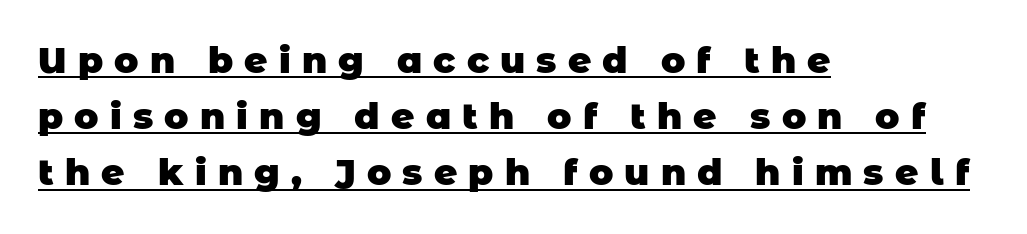
Q: Is the text bold? A: Yes.
Q: Is the typeface a serif or a sans-serif typeface? A: Sans-serif.
Q: Is the text underlined? A: Yes.
Q: How is the paragraph aligned? A: Left-aligned.
Q: Is the spacing between letters normal or unusually wide? A: Unusually wide.
Q: Is the spacing between lines tight, normal or loose? A: Normal.
Q: Width (condensed, normal, or wide)? A: Normal.
Q: Stroke contrast? A: Low.
Q: x-height? A: Large.
Q: Monospaced? A: No.
